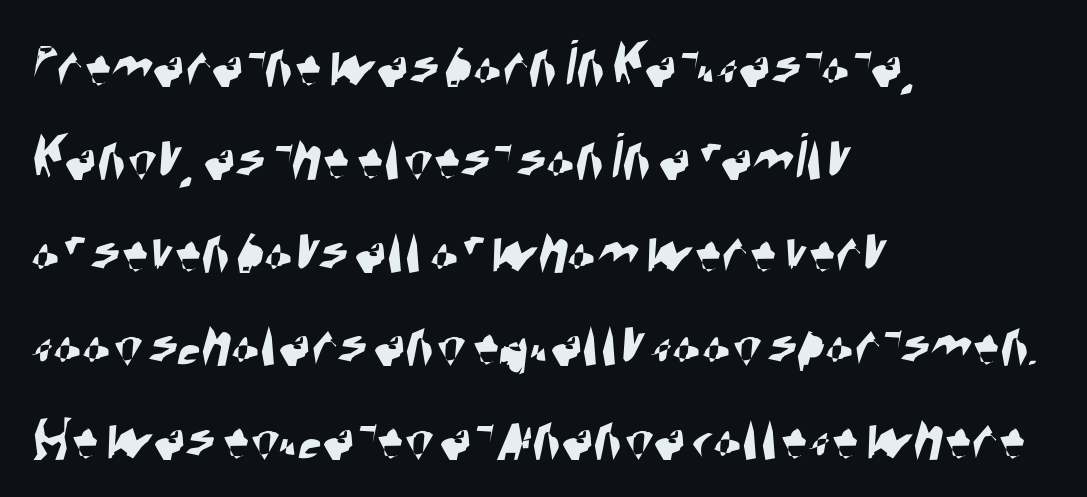
{"serif": "no", "width": "condensed", "stroke_contrast": "high", "x_height": "large", "monospaced": "no", "underline": "no", "align": "left", "line_spacing": "normal", "line_spacing_ratio": 1.39, "letter_spacing": "normal", "letter_spacing_em": 0.0, "glyph_px": 67}
